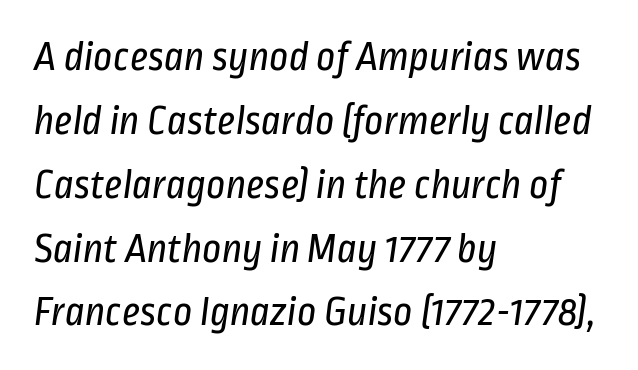
Q: Is the text bold? A: No.
Q: Is the typeface a serif or a sans-serif typeface? A: Sans-serif.
Q: Is the text underlined? A: No.
Q: How is the paragraph aligned? A: Left-aligned.
Q: Is the spacing between letters normal or unusually wide? A: Normal.
Q: Is the spacing between lines tight, normal or loose? A: Normal.
Q: Width (condensed, normal, or wide)? A: Condensed.
Q: Stroke contrast? A: Low.
Q: x-height? A: Medium.
Q: Monospaced? A: No.
